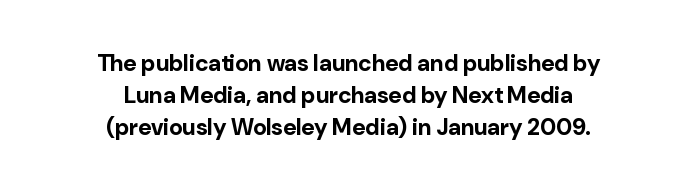
Style check: upright. Observe the ordinary spacing: letters are neighbours, not strangers. Does the copy run flush right? No — it is centered line by line. Quick note: interline space is typical. Strokes here are thick enough to call this a true bold.
